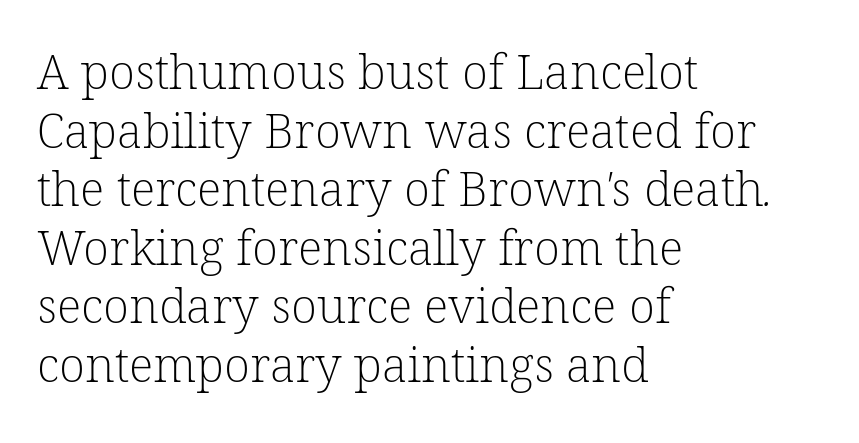
The image shows 48 px light serif type; set left-aligned, line spacing 1.22x, normal letter spacing, not underlined; low stroke contrast and a medium x-height.
